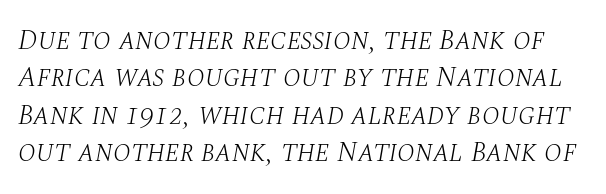
{"serif": "yes", "italic": "yes", "lean": "right", "slant_degrees": 10, "bold": "no", "weight": "light", "width": "normal", "stroke_contrast": "medium", "x_height": "large", "monospaced": "no", "underline": "no", "line_spacing": "normal", "line_spacing_ratio": 1.29, "letter_spacing": "normal", "letter_spacing_em": 0.0, "glyph_px": 29}
